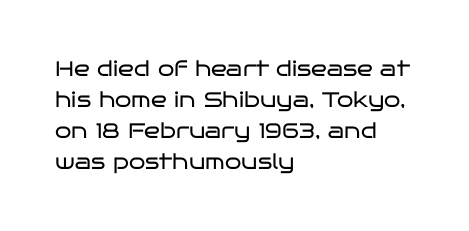
No chunkiness to these letters — they're not bold. The area under the type is left untouched. This rendering uses left alignment, leaving the right contour irregular. The font's upright variant was chosen for this text. Compared with typical body copy, the letter spacing here is the same.
